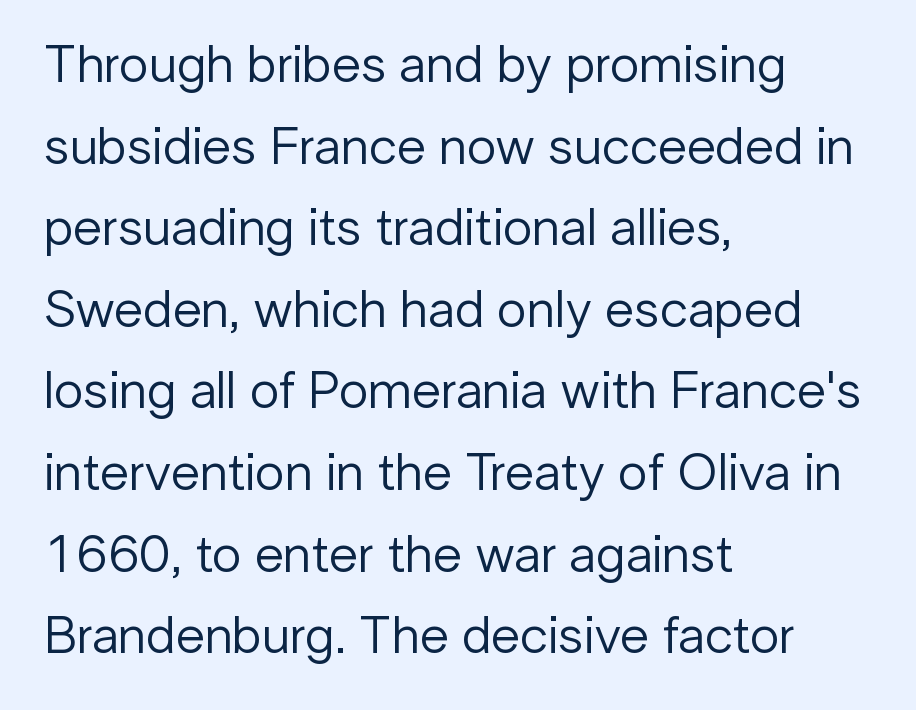
Only glyphs here, with clear space below each row. Type style note: lacks serifs. Where is the straight margin? On the left. Is this a fixed-width face? No — the glyphs have proportional, varying widths.
